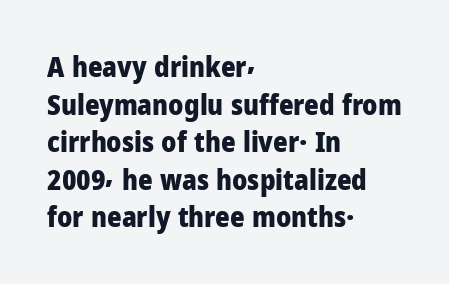
Is this a fixed-width face? No — the glyphs have proportional, varying widths. Alignment: flush left. Look at the tracking — it's just the regular setting, nothing added. The sample has been set heavy, in full bold.
